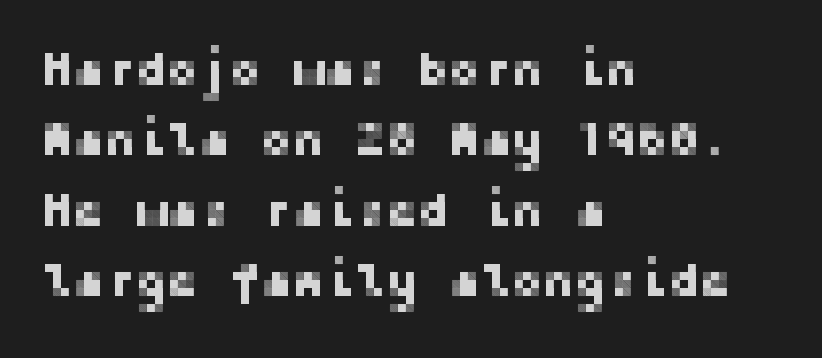
Q: Is the text italic (slanted)? A: No, it is upright.
Q: Is the typeface a serif or a sans-serif typeface? A: Sans-serif.
Q: Is the text underlined? A: No.
Q: How is the paragraph aligned? A: Left-aligned.
Q: Is the spacing between letters normal or unusually wide? A: Normal.
Q: Is the spacing between lines tight, normal or loose? A: Normal.
Q: Width (condensed, normal, or wide)? A: Normal.
Q: Stroke contrast? A: Low.
Q: x-height? A: Medium.
